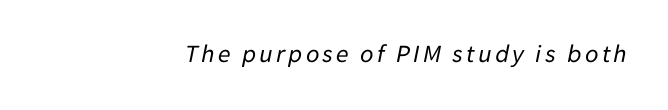
The image shows 26 px text type, italic (leaning right); set not underlined.
